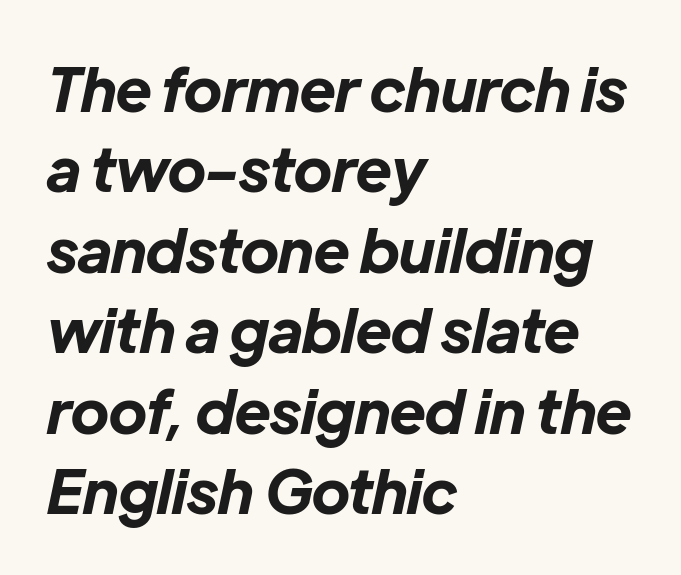
Q: Is the text bold? A: Yes.
Q: Is the text italic (slanted)? A: Yes, it leans right by about 12 degrees.
Q: Is the text underlined? A: No.
Q: How is the paragraph aligned? A: Left-aligned.
Q: Is the spacing between letters normal or unusually wide? A: Normal.
Q: Is the spacing between lines tight, normal or loose? A: Normal.
Q: Width (condensed, normal, or wide)? A: Normal.
Q: Stroke contrast? A: Low.
Q: x-height? A: Medium.
Q: Monospaced? A: No.
